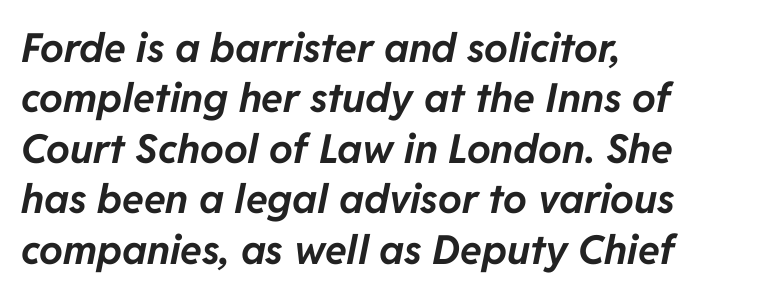
{"italic": "yes", "lean": "right", "slant_degrees": 11, "bold": "yes", "weight": "bold", "width": "normal", "stroke_contrast": "low", "x_height": "medium", "monospaced": "no", "underline": "no", "align": "left", "line_spacing": "normal", "line_spacing_ratio": 1.26, "letter_spacing": "normal", "letter_spacing_em": 0.0, "glyph_px": 40}
